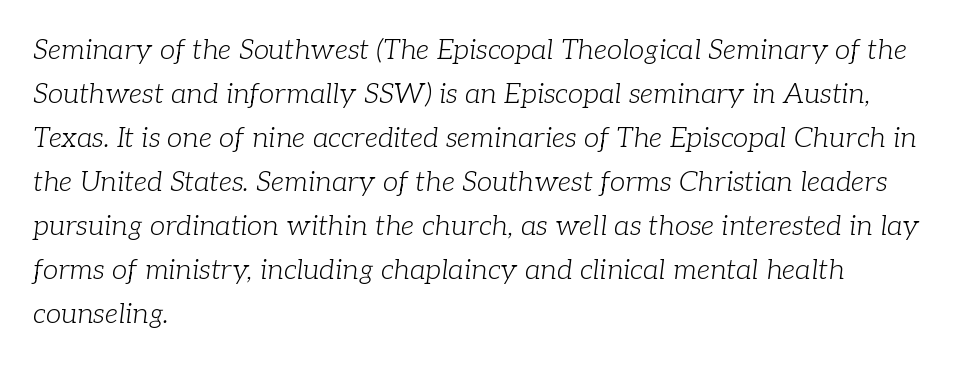
The image shows 28 px light serif type, italic (leaning right); set left-aligned, normal line spacing (1.57x), normal letter spacing, not underlined; low stroke contrast and a medium x-height.
